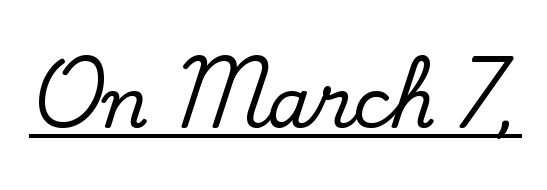
The image shows 69 px regular-weight sans-serif type; set normal letter spacing, underlined; low stroke contrast and a small x-height.
